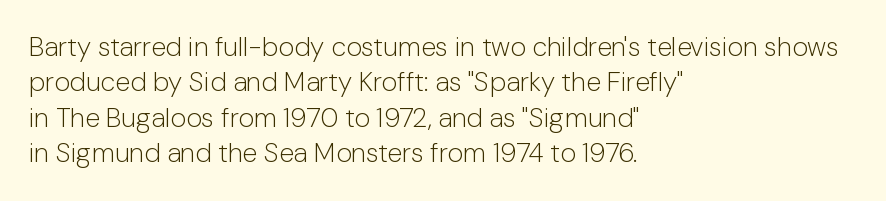
Line beginnings align vertically; line endings do not. The typography opts for an upright posture over an oblique one. Baseline-to-baseline distance is the conventional proportion of letter height. The characters are drawn with everyday or finer stroke widths. Here the glyphs are tracked normally, forming tight word shapes.
